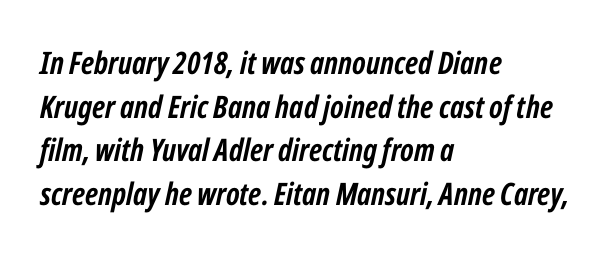
You could call the tracking neutral — neither tight nor loose. Honestly, the row spacing looks completely unremarkable. Quick note: underline off. The passage shown is typed in a proportional face where columns would drift.
